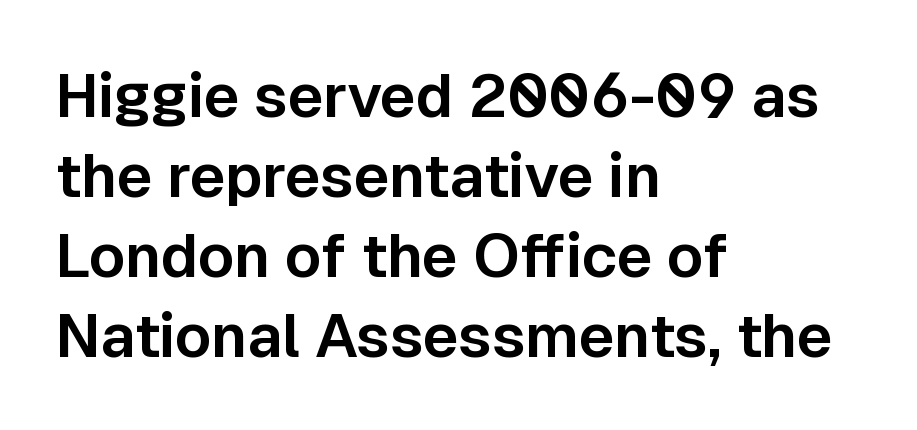
These lines are composed in type without serifs. Interline gaps are of average width in this sample. The lettering stays uniformly vertical, giving the passage a roman look. Horizontal alignment here is leftward, the default for most running prose. Here the designer chose a conventional face with non-uniform glyph widths.
